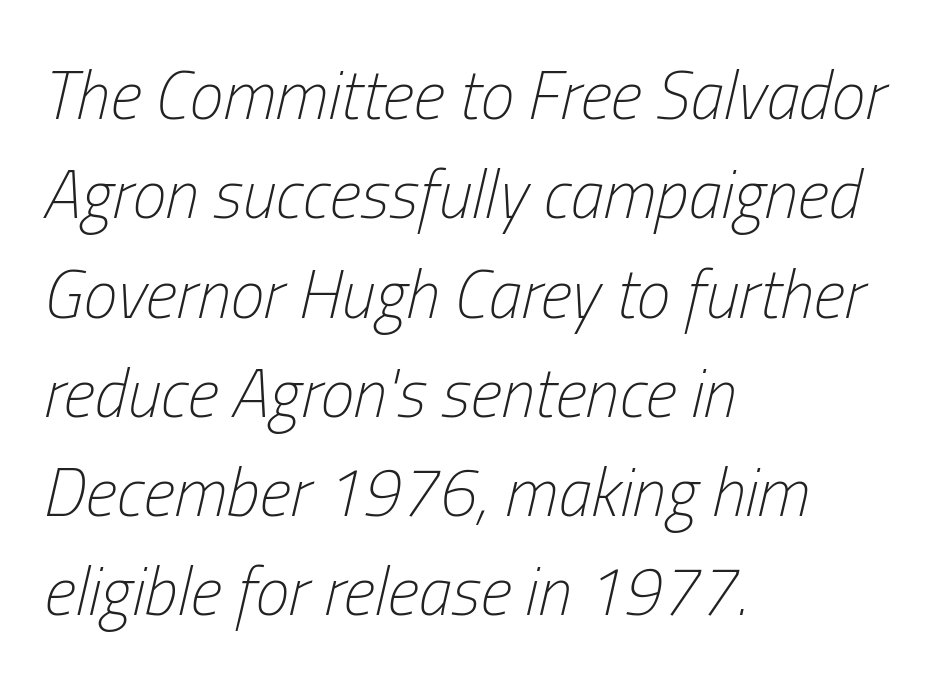
This block has exactly the height ordinary leading produces. Between one letter and the next there's only the usual sliver of space. Teacher's note: observe the even left margin — that is flush-left alignment. The letters are slanted; this is an italic face. Stem width sits at or under what a default text font uses. The rendering uses natural spacing where letterforms have individual widths.
